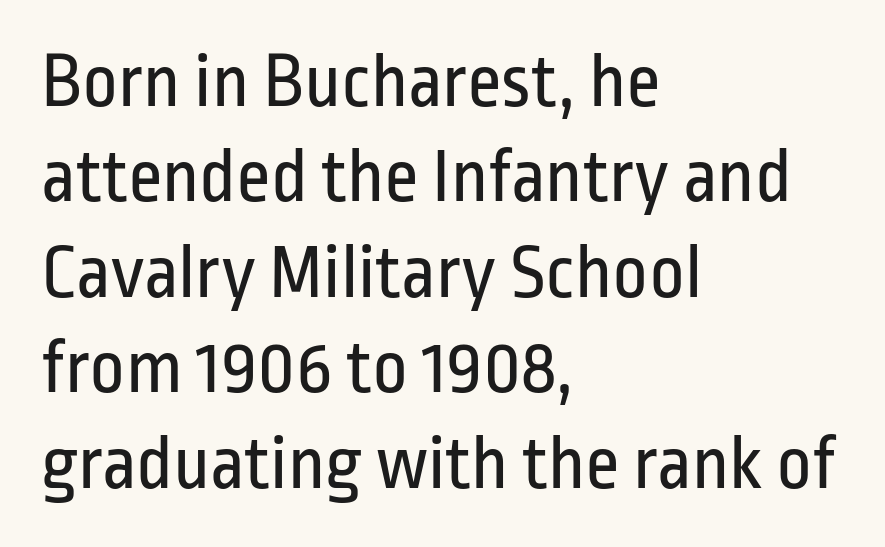
Q: Is the text bold? A: No.
Q: Is the text italic (slanted)? A: No, it is upright.
Q: Is the typeface a serif or a sans-serif typeface? A: Sans-serif.
Q: Is the text underlined? A: No.
Q: How is the paragraph aligned? A: Left-aligned.
Q: Is the spacing between letters normal or unusually wide? A: Normal.
Q: Width (condensed, normal, or wide)? A: Condensed.
Q: Stroke contrast? A: Low.
Q: x-height? A: Medium.
Q: Monospaced? A: No.
